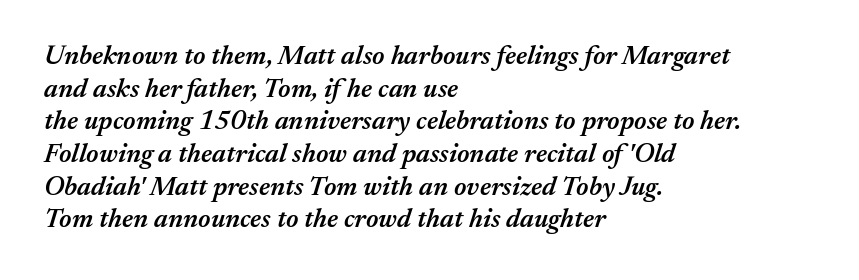
Q: Is the text bold? A: Semi-bold.
Q: Is the text italic (slanted)? A: Yes, it leans right by about 17 degrees.
Q: Is the text underlined? A: No.
Q: How is the paragraph aligned? A: Left-aligned.
Q: Is the spacing between letters normal or unusually wide? A: Normal.
